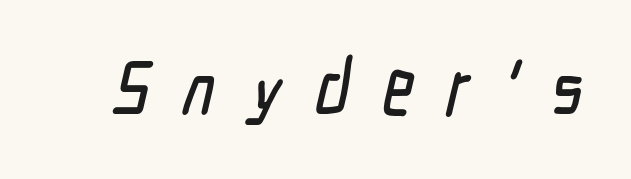
Q: Is the typeface a serif or a sans-serif typeface? A: Sans-serif.
Q: Is the text underlined? A: No.
Q: Is the spacing between letters normal or unusually wide? A: Unusually wide.
Q: Width (condensed, normal, or wide)? A: Condensed.
Q: Stroke contrast? A: Low.
Q: x-height? A: Medium.
Q: Monospaced? A: No.
